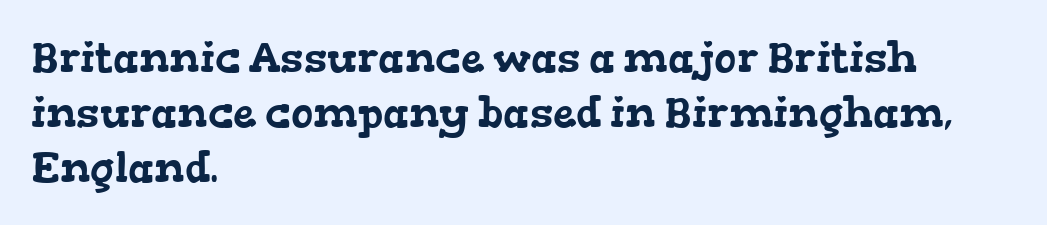
Q: Is the typeface a serif or a sans-serif typeface? A: Serif.
Q: Is the text underlined? A: No.
Q: How is the paragraph aligned? A: Left-aligned.
Q: Is the spacing between letters normal or unusually wide? A: Normal.
Q: Is the spacing between lines tight, normal or loose? A: Normal.
Q: Width (condensed, normal, or wide)? A: Wide.
Q: Stroke contrast? A: Low.
Q: x-height? A: Medium.
Q: Monospaced? A: No.
